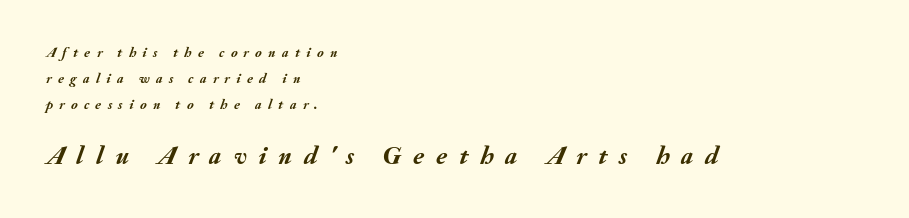
The composition opens small and finishes big. Layout note: lines flush left. Compared with ordinary roman type, these characters are visibly tilted. I'd describe the lettering as bold — thick and assertive.
